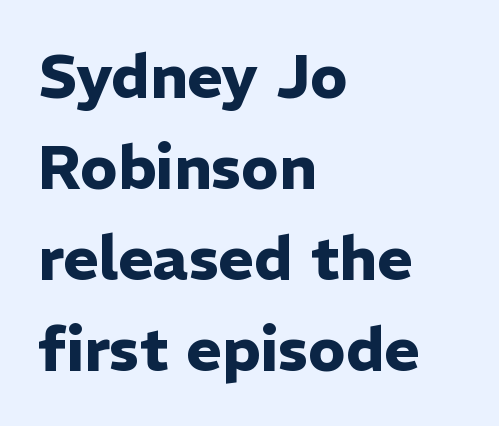
These lines are composed in type without serifs. Layout note: lines flush left. A typesetter would call this proportional, since set widths differ per character. These lines sit exactly where default settings would place them.
